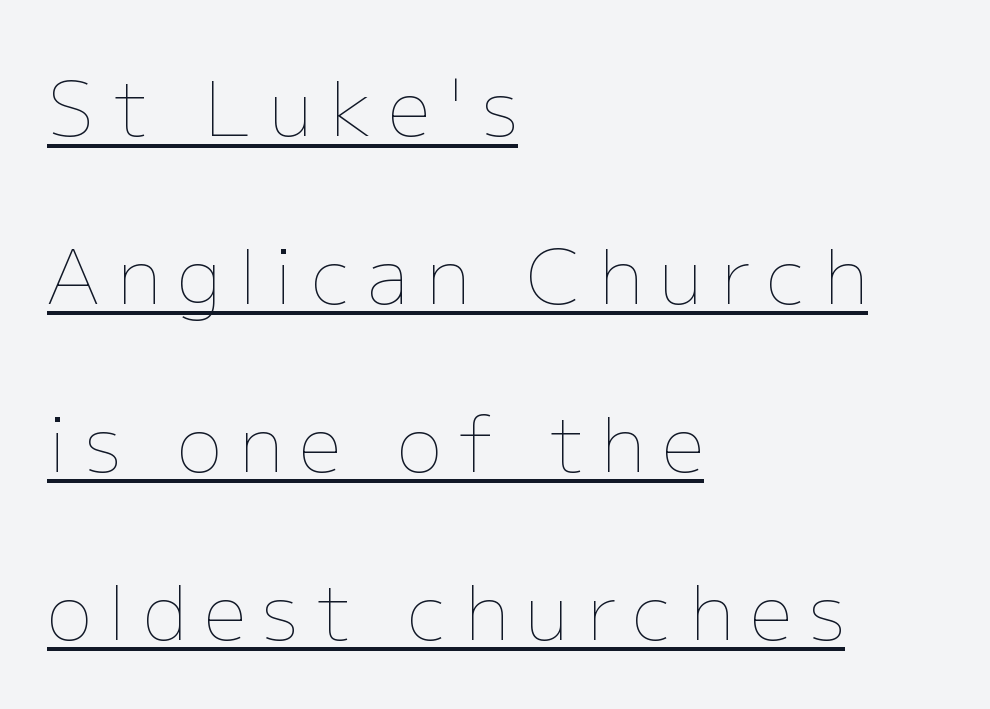
Someone cranked the tracking dial way up on this one. Successive baselines arrive slowly, with a big drop between each. Unbolded letterforms with no extra heft. Looks like someone drew a line under every word here.
